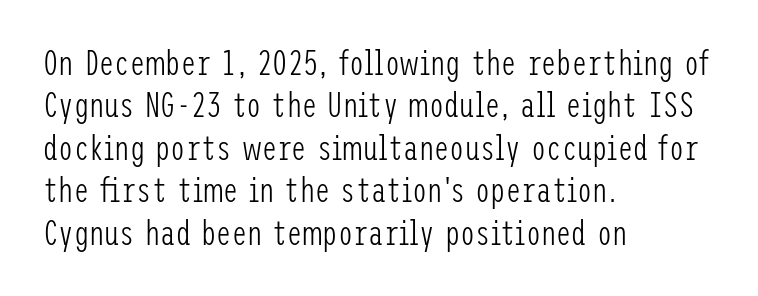
The image shows 34 px light, condensed sans-serif type, upright; set left-aligned, normal line spacing (1.25x), normal letter spacing, not underlined; low stroke contrast and a medium x-height.
